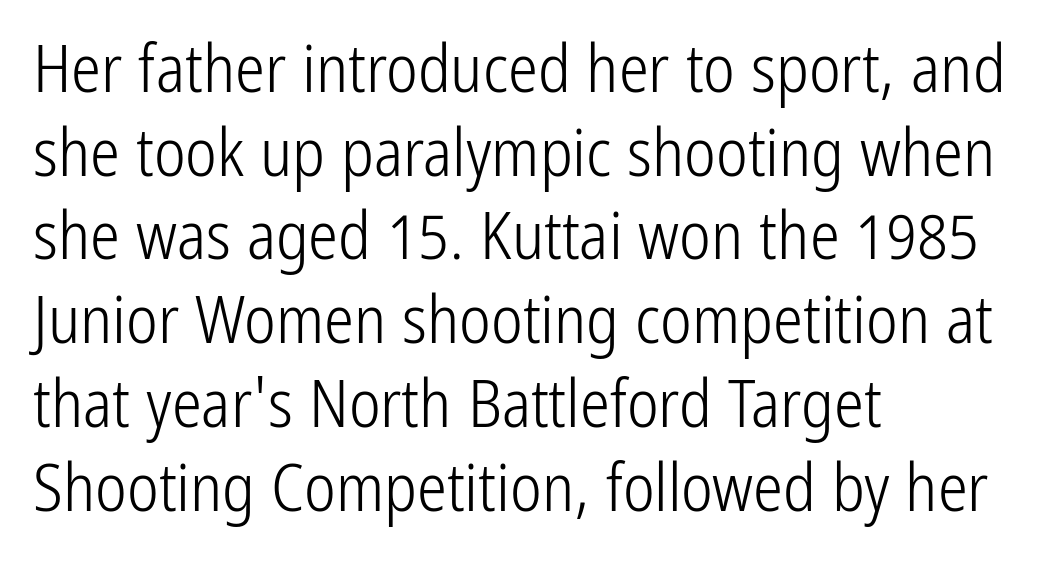
Q: Is the text bold? A: No.
Q: Is the text italic (slanted)? A: No, it is upright.
Q: Is the typeface a serif or a sans-serif typeface? A: Sans-serif.
Q: Is the text underlined? A: No.
Q: How is the paragraph aligned? A: Left-aligned.
Q: Is the spacing between letters normal or unusually wide? A: Normal.
Q: Is the spacing between lines tight, normal or loose? A: Normal.
Q: Width (condensed, normal, or wide)? A: Condensed.
Q: Stroke contrast? A: Low.
Q: x-height? A: Medium.
Q: Monospaced? A: No.
